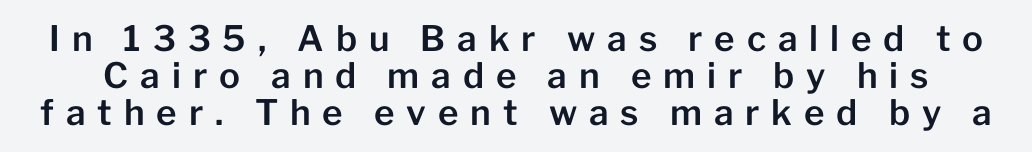
{"serif": "no", "italic": "no", "width": "normal", "stroke_contrast": "low", "x_height": "medium", "monospaced": "no", "underline": "no", "line_spacing": "tight", "line_spacing_ratio": 1.06, "letter_spacing": "wide", "letter_spacing_em": 0.34, "glyph_px": 35}
